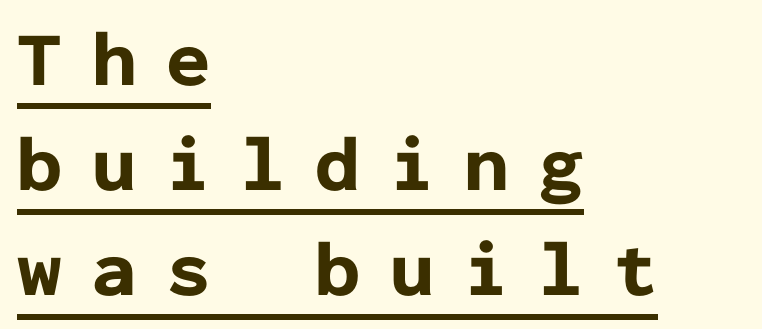
Q: Is the text bold? A: Yes.
Q: Is the text italic (slanted)? A: No, it is upright.
Q: Is the typeface a serif or a sans-serif typeface? A: Sans-serif.
Q: Is the text underlined? A: Yes.
Q: How is the paragraph aligned? A: Left-aligned.
Q: Is the spacing between letters normal or unusually wide? A: Unusually wide.
Q: Is the spacing between lines tight, normal or loose? A: Normal.
Q: Width (condensed, normal, or wide)? A: Normal.
Q: Stroke contrast? A: Low.
Q: x-height? A: Medium.
Q: Monospaced? A: Yes.
